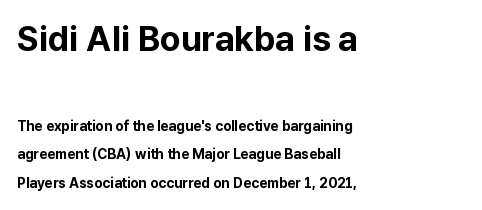
{"serif": "no", "italic": "no", "bold": "yes", "weight": "bold", "width": "normal", "stroke_contrast": "low", "x_height": "medium", "monospaced": "no", "underline": "no", "align": "left", "line_spacing": "loose", "line_spacing_ratio": 2.05, "letter_spacing": "normal", "letter_spacing_em": 0.0, "larger_block": "first", "size_ratio": 2.5, "glyph_px": 35}
